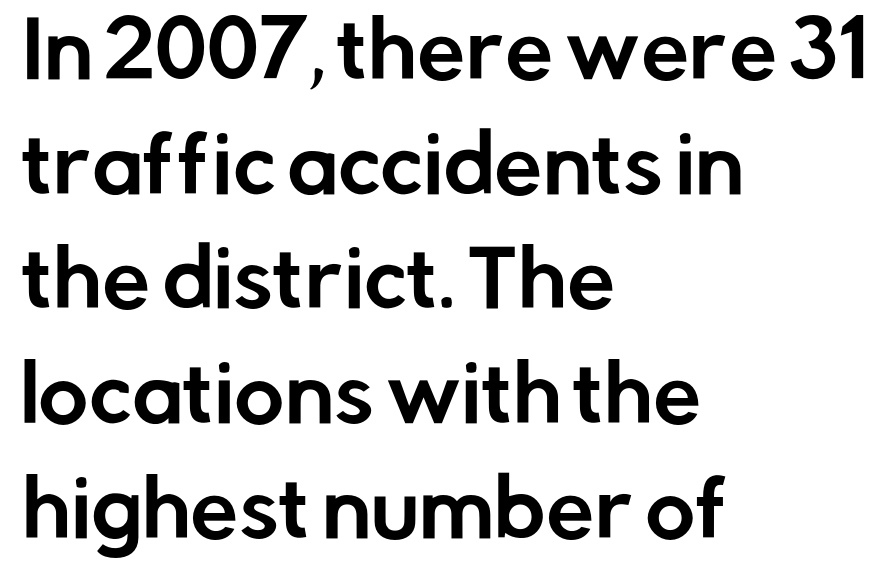
The compositor pushed each line to the left boundary. Type without underlining. Characters remain perfectly vertical along every line. Interline gaps are of average width in this sample. Nothing sits at the stroke ends, so this counts as sans-serif.
